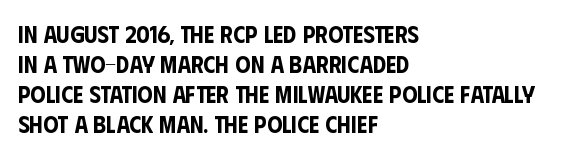
{"italic": "no", "underline": "no", "align": "left", "line_spacing": "normal", "line_spacing_ratio": 1.25, "letter_spacing": "normal", "letter_spacing_em": 0.0, "glyph_px": 24}
